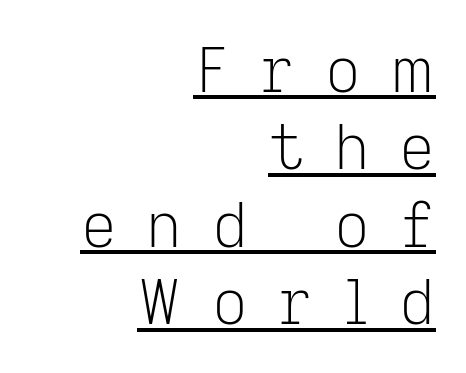
{"serif": "no", "italic": "no", "bold": "no", "weight": "light", "width": "normal", "stroke_contrast": "low", "x_height": "medium", "monospaced": "no", "underline": "yes", "align": "right", "line_spacing": "normal", "line_spacing_ratio": 1.25, "letter_spacing": "wide", "letter_spacing_em": 0.48, "glyph_px": 62}
